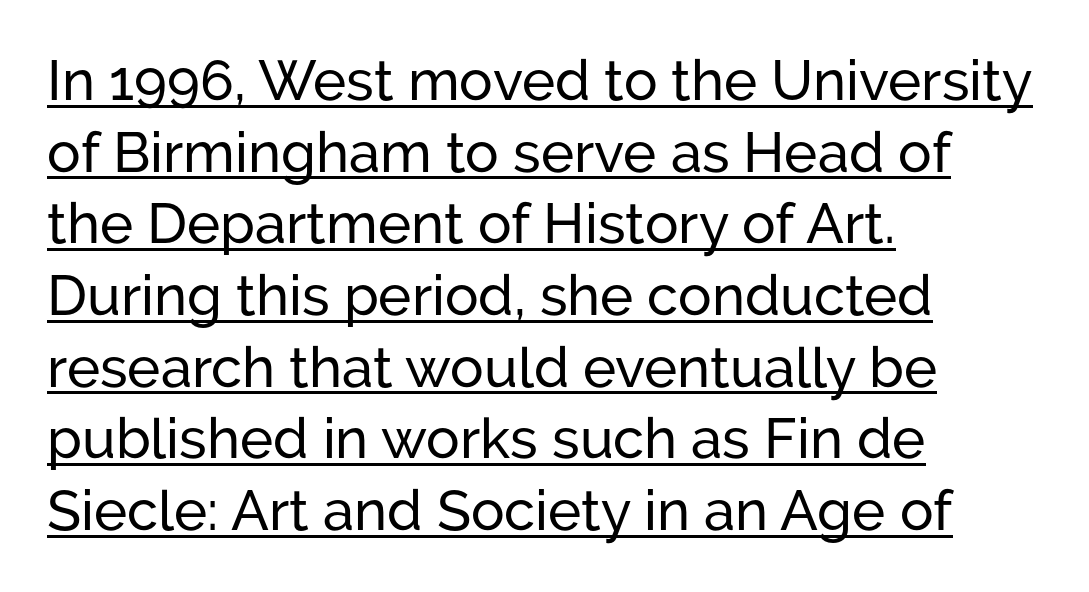
{"serif": "no", "italic": "no", "width": "normal", "stroke_contrast": "low", "x_height": "medium", "monospaced": "no", "underline": "yes", "align": "left", "line_spacing": "normal", "line_spacing_ratio": 1.28, "letter_spacing": "normal", "letter_spacing_em": 0.0, "glyph_px": 56}
